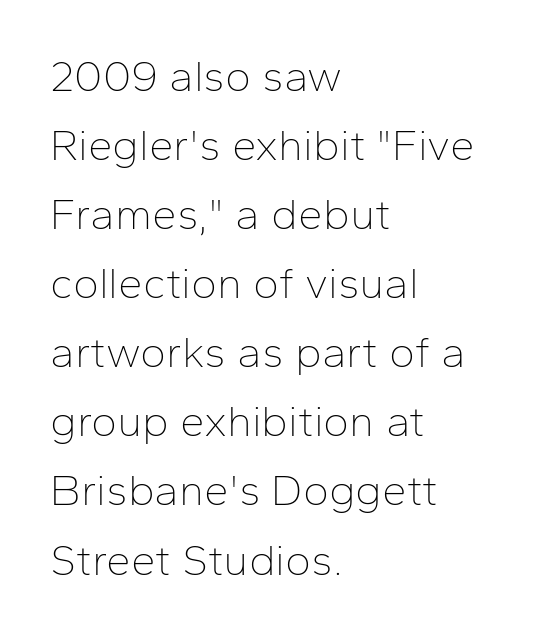
The image shows 44 px thin sans-serif type, upright; set left-aligned, normal line spacing (1.57x), normal letter spacing, not underlined; low stroke contrast and a medium x-height.
